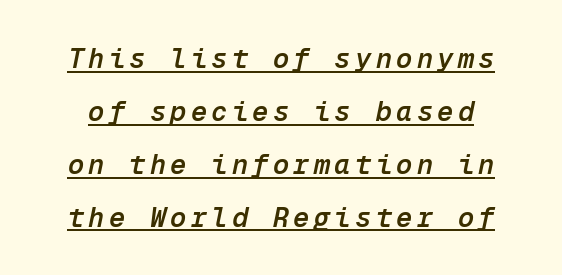
{"italic": "yes", "lean": "right", "slant_degrees": 12, "bold": "semi", "underline": "yes", "line_spacing": "loose", "line_spacing_ratio": 1.96, "glyph_px": 27}
